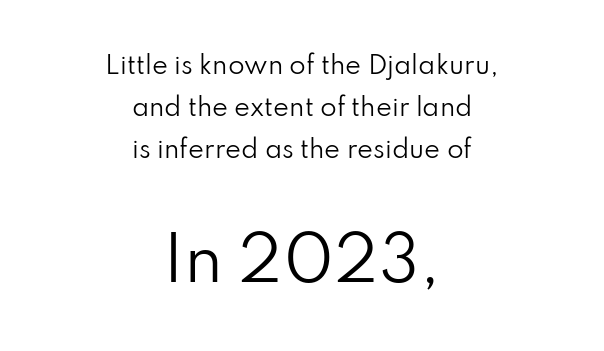
Each letter keeps its own natural width here, so spacing adapts to shape. If you drew a line through each stem, it would be perfectly vertical. The foot of each line stays bare and open. The cut favours lightness, reaching ordinary text weight at its darkest.
